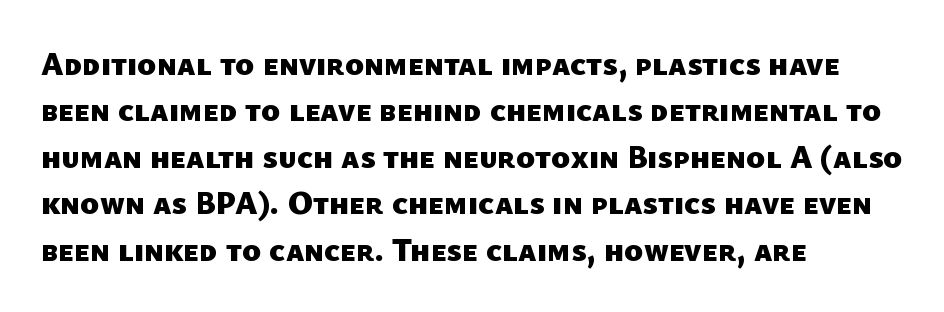
{"serif": "no", "bold": "yes", "weight": "heavy", "width": "normal", "stroke_contrast": "low", "x_height": "medium", "monospaced": "no", "underline": "no", "align": "left", "line_spacing": "normal", "line_spacing_ratio": 1.45, "letter_spacing": "normal", "letter_spacing_em": 0.0, "glyph_px": 32}
